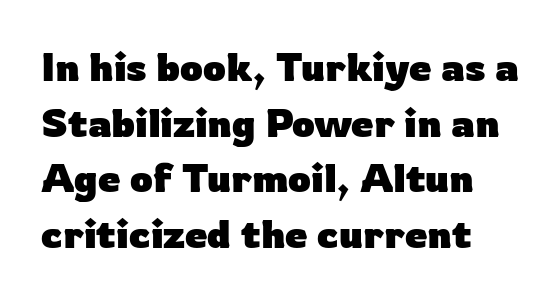
{"serif": "no", "italic": "no", "bold": "yes", "weight": "heavy", "width": "normal", "stroke_contrast": "low", "x_height": "medium", "monospaced": "no", "underline": "no", "line_spacing": "normal", "line_spacing_ratio": 1.39, "letter_spacing": "normal", "letter_spacing_em": 0.0, "glyph_px": 40}
